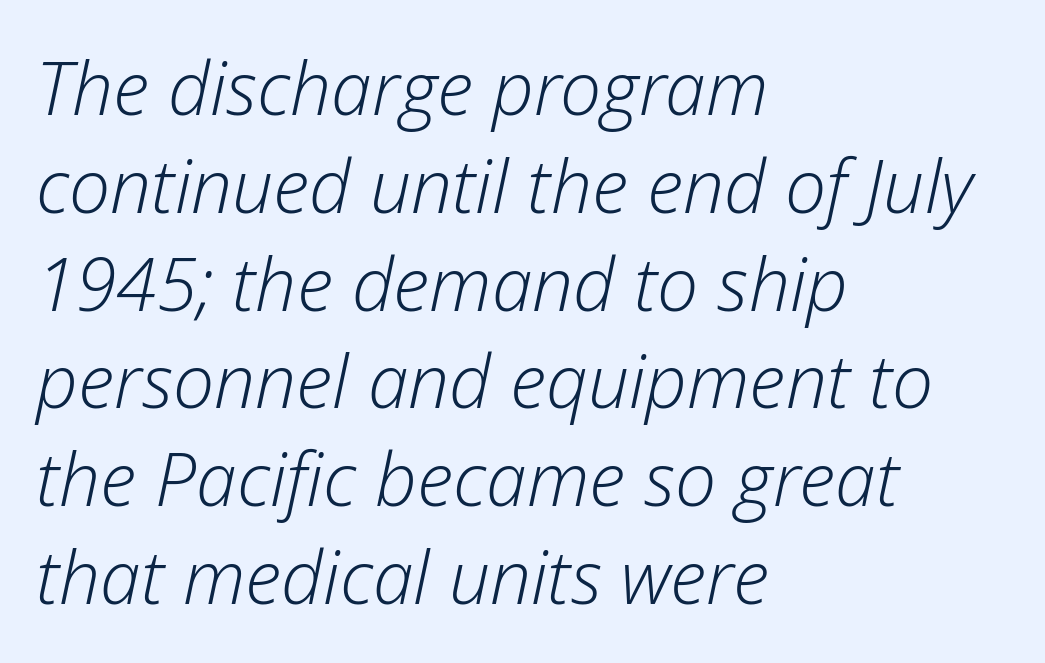
{"italic": "yes", "lean": "right", "slant_degrees": 12, "bold": "no", "weight": "light", "width": "normal", "stroke_contrast": "low", "x_height": "medium", "monospaced": "no", "underline": "no", "align": "left", "line_spacing": "normal", "line_spacing_ratio": 1.34, "letter_spacing": "normal", "letter_spacing_em": 0.0, "glyph_px": 73}
